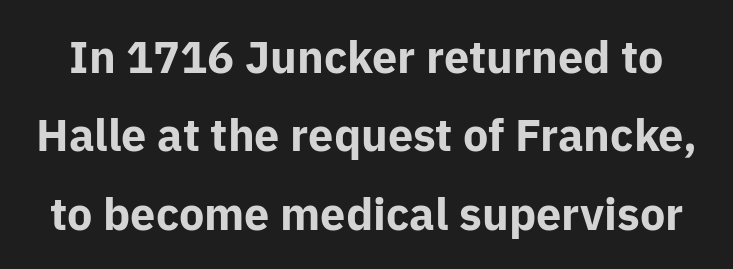
{"serif": "no", "italic": "no", "bold": "yes", "weight": "bold", "width": "normal", "stroke_contrast": "low", "x_height": "medium", "monospaced": "no", "underline": "no", "line_spacing_ratio": 1.74, "letter_spacing": "normal", "letter_spacing_em": 0.0, "glyph_px": 45}
